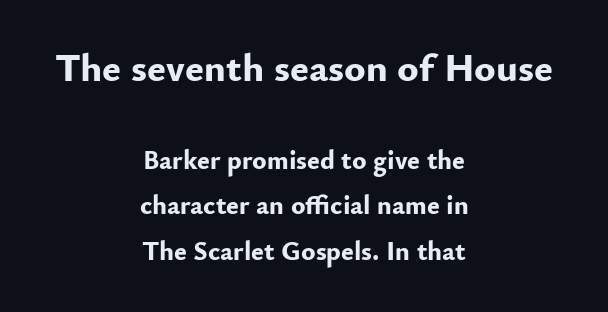
The image shows 40 px bold sans-serif type, upright; set centered, normal line spacing (1.69x), normal letter spacing, not underlined; the first (top) block is 1.48x larger; low stroke contrast and a small x-height.
